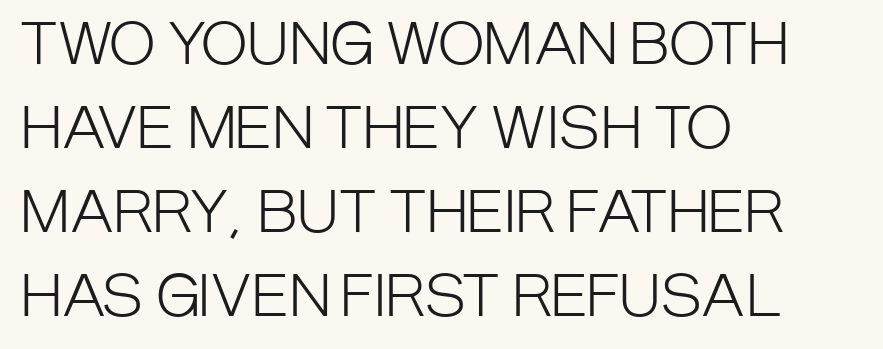
Q: Is the text bold? A: No.
Q: Is the text italic (slanted)? A: No, it is upright.
Q: Is the typeface a serif or a sans-serif typeface? A: Sans-serif.
Q: Is the text underlined? A: No.
Q: How is the paragraph aligned? A: Left-aligned.
Q: Is the spacing between letters normal or unusually wide? A: Normal.
Q: Is the spacing between lines tight, normal or loose? A: Normal.
Q: Width (condensed, normal, or wide)? A: Condensed.
Q: Stroke contrast? A: Low.
Q: x-height? A: Large.
Q: Monospaced? A: No.
